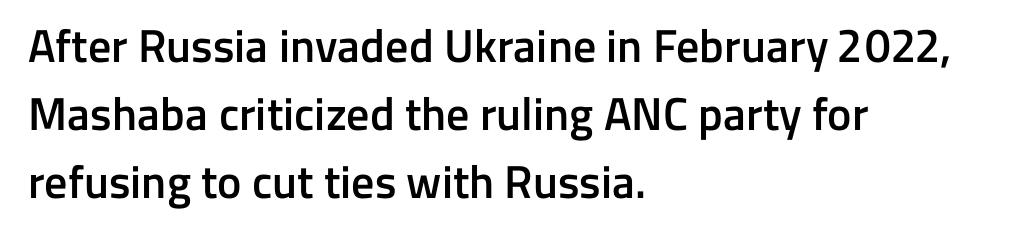
Bare-footed words on every line. Semibold letterforms, between regular and bold. Typeset ragged right — the left edge is the straight one. Designer's note — italics off, roman on.
